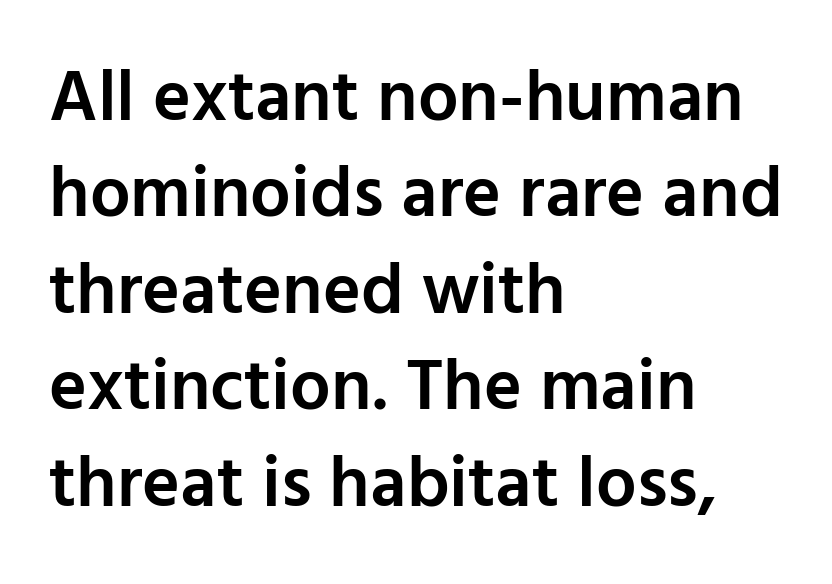
Q: Is the text bold? A: Semi-bold.
Q: Is the text italic (slanted)? A: No, it is upright.
Q: Is the typeface a serif or a sans-serif typeface? A: Sans-serif.
Q: Is the text underlined? A: No.
Q: How is the paragraph aligned? A: Left-aligned.
Q: Is the spacing between letters normal or unusually wide? A: Normal.
Q: Is the spacing between lines tight, normal or loose? A: Normal.
Q: Width (condensed, normal, or wide)? A: Normal.
Q: Stroke contrast? A: Low.
Q: x-height? A: Medium.
Q: Monospaced? A: No.
